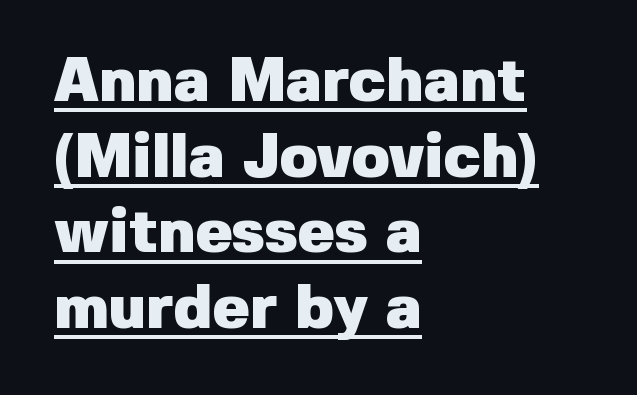
The paragraph shown leans on its left margin. Pretty heavy lettering here — definitely bold. Vertical strokes here are truly vertical. The designer went with a sans here, leaving each stem footless. Think of a printed novel: that variable character pitch is what you see here.
